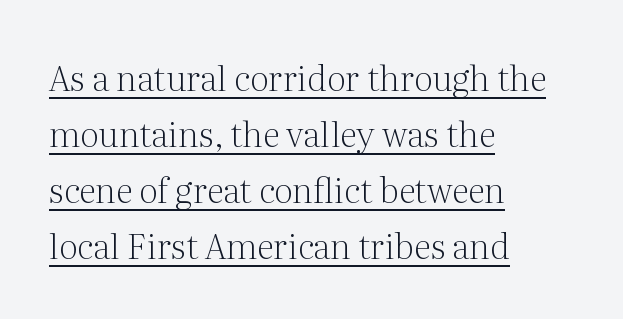
{"serif": "yes", "italic": "no", "bold": "no", "weight": "light", "width": "normal", "stroke_contrast": "medium", "x_height": "medium", "monospaced": "no", "underline": "yes", "align": "left", "line_spacing": "normal", "line_spacing_ratio": 1.6, "letter_spacing": "normal", "letter_spacing_em": 0.0, "glyph_px": 35}
